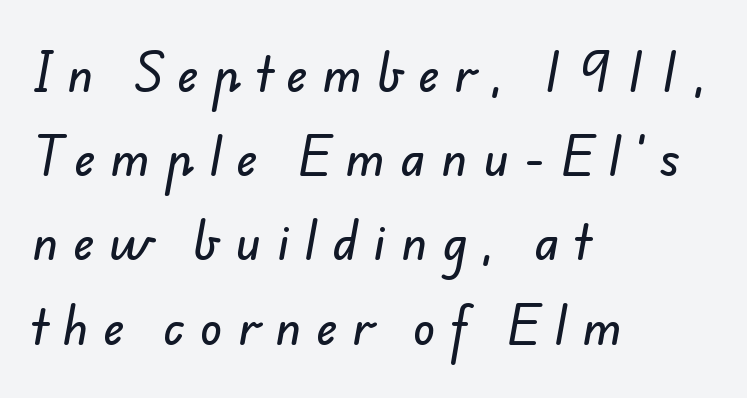
The image shows 46 px sans-serif type; set left-aligned, line spacing 1.83x, unusually wide letter spacing (+0.34 em), not underlined; low stroke contrast and a small x-height.
